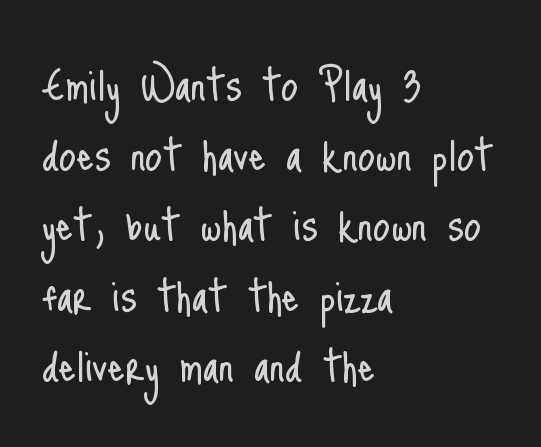
{"serif": "no", "italic": "no", "bold": "no", "weight": "light", "width": "condensed", "stroke_contrast": "low", "x_height": "small", "monospaced": "no", "underline": "no", "align": "left", "line_spacing": "normal", "line_spacing_ratio": 1.3, "letter_spacing": "normal", "letter_spacing_em": 0.0, "glyph_px": 54}
